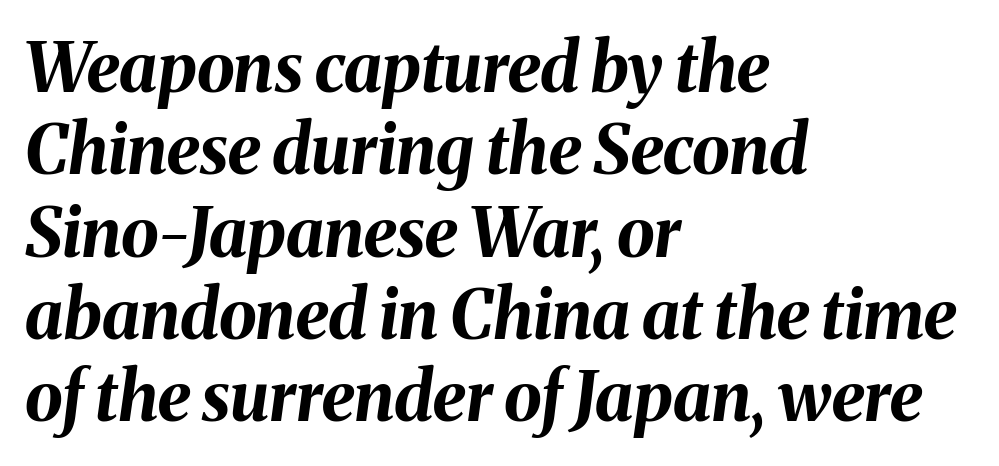
{"italic": "yes", "lean": "right", "slant_degrees": 8, "bold": "yes", "weight": "bold", "width": "normal", "stroke_contrast": "medium", "x_height": "medium", "monospaced": "no", "underline": "no", "align": "left", "line_spacing_ratio": 1.21, "letter_spacing": "normal", "letter_spacing_em": 0.0, "glyph_px": 68}
